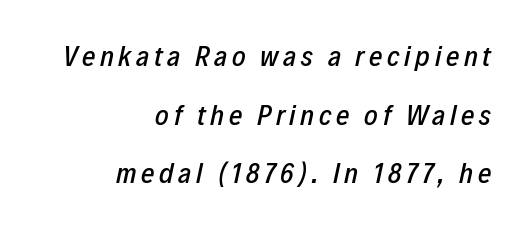
The image shows 29 px condensed type, italic (leaning right); set right-aligned, loose line spacing (2.02x), not underlined; low stroke contrast and a medium x-height.
